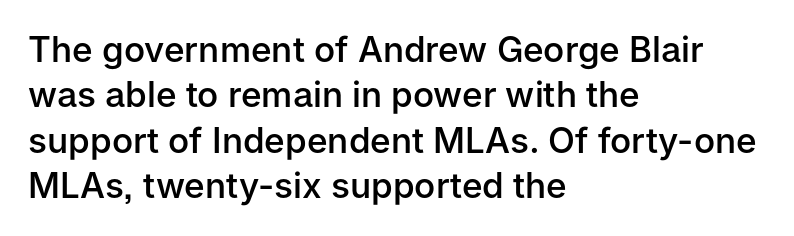
{"serif": "no", "italic": "no", "bold": "semi", "weight": "semibold", "width": "normal", "stroke_contrast": "low", "x_height": "medium", "monospaced": "no", "underline": "no", "align": "left", "line_spacing": "normal", "line_spacing_ratio": 1.3, "letter_spacing": "normal", "letter_spacing_em": 0.0, "glyph_px": 35}
